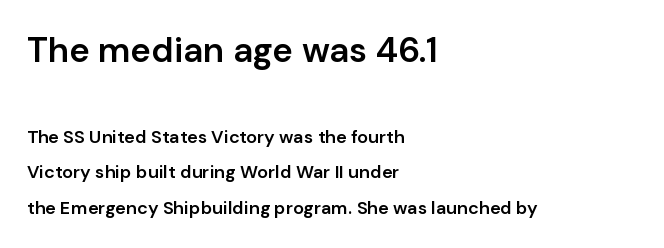
Q: Is the text bold? A: Semi-bold.
Q: Is the text italic (slanted)? A: No, it is upright.
Q: Is the typeface a serif or a sans-serif typeface? A: Sans-serif.
Q: Is the text underlined? A: No.
Q: How is the paragraph aligned? A: Left-aligned.
Q: Is the spacing between letters normal or unusually wide? A: Normal.
Q: Is the spacing between lines tight, normal or loose? A: Loose.
Q: Which block of text is set in a larger size, the first (top) or the second (bottom)? A: The first (top) one.
Q: Width (condensed, normal, or wide)? A: Normal.
Q: Stroke contrast? A: Low.
Q: x-height? A: Medium.
Q: Monospaced? A: No.
